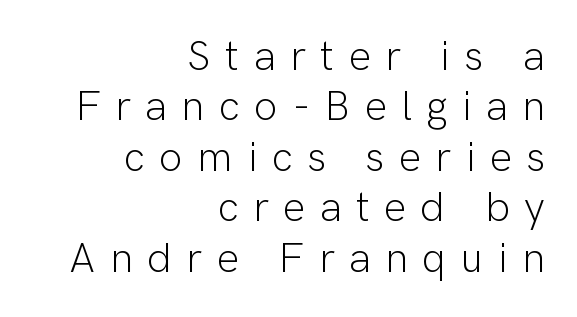
Q: Is the text bold? A: No.
Q: Is the text italic (slanted)? A: No, it is upright.
Q: Is the typeface a serif or a sans-serif typeface? A: Sans-serif.
Q: Is the text underlined? A: No.
Q: How is the paragraph aligned? A: Right-aligned.
Q: Is the spacing between letters normal or unusually wide? A: Unusually wide.
Q: Width (condensed, normal, or wide)? A: Normal.
Q: Stroke contrast? A: Low.
Q: x-height? A: Medium.
Q: Monospaced? A: No.
